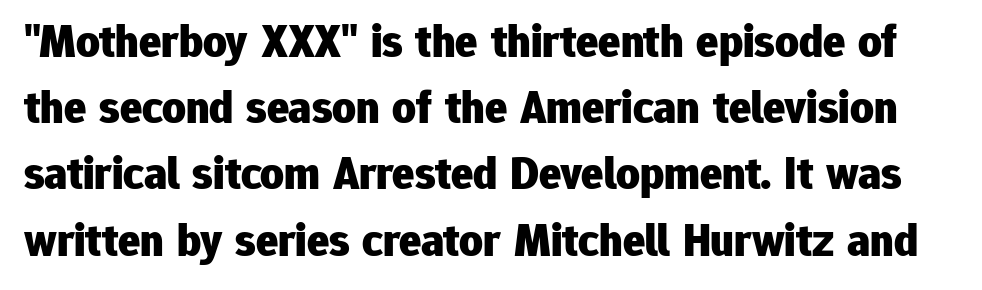
Its strokes are broad and dark, the hallmark of bold type. Unmarked baselines from the first word to the last. A roman cut, with each character standing at attention. The face used here is proportionally spaced, like ordinary book or web type. No feet cap the strokes, marking this as sans-serif type. The line-height multiplier appears to be the usual default.
